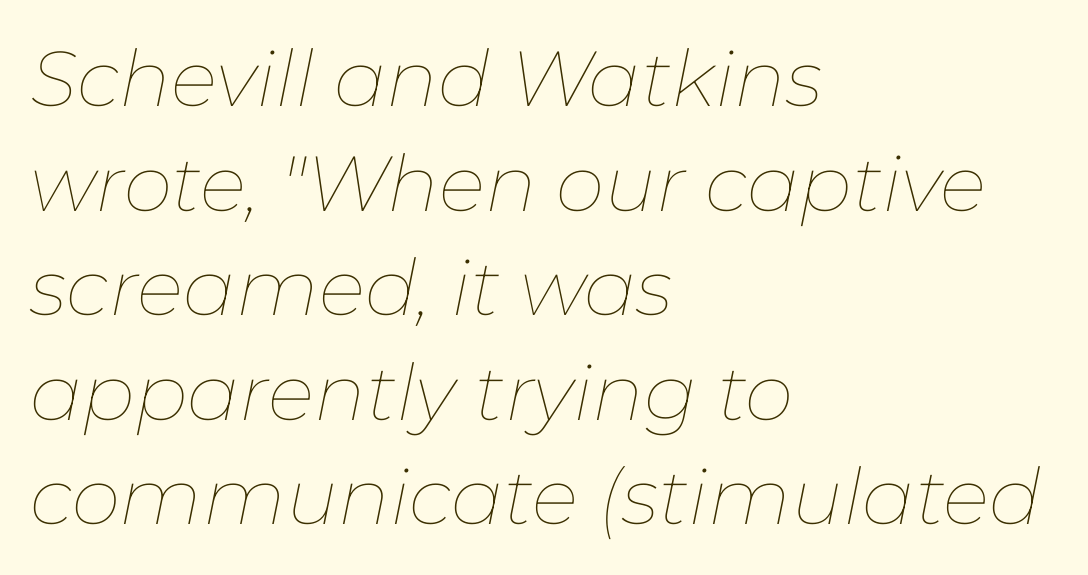
{"italic": "yes", "lean": "right", "slant_degrees": 11, "bold": "no", "weight": "thin", "width": "normal", "stroke_contrast": "low", "x_height": "medium", "monospaced": "no", "underline": "no", "align": "left", "line_spacing": "normal", "line_spacing_ratio": 1.34, "letter_spacing": "normal", "letter_spacing_em": 0.0, "glyph_px": 78}
